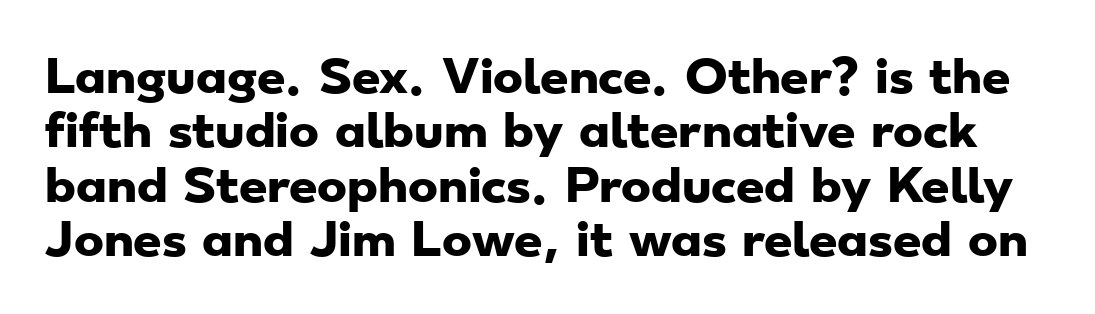
{"serif": "no", "bold": "yes", "weight": "heavy", "width": "wide", "stroke_contrast": "low", "x_height": "small", "monospaced": "no", "underline": "no", "line_spacing_ratio": 1.21, "letter_spacing": "normal", "letter_spacing_em": 0.0, "glyph_px": 45}
